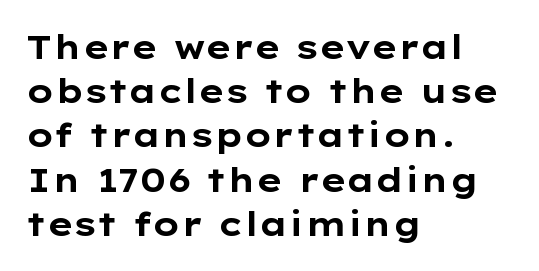
The image shows 33 px bold, wide sans-serif type, upright; set left-aligned, normal line spacing (1.34x), normal letter spacing, not underlined; low stroke contrast and a medium x-height.
